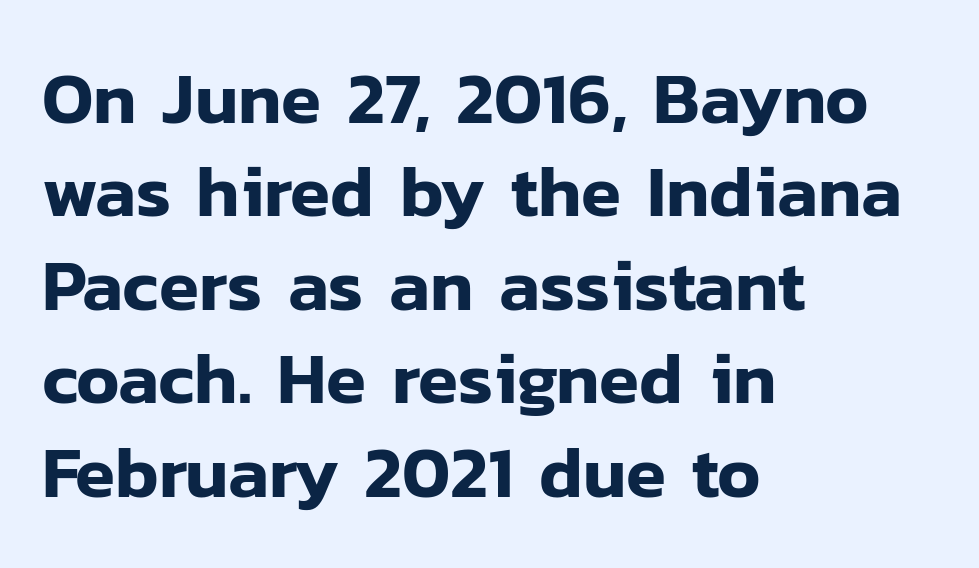
{"serif": "no", "italic": "no", "width": "normal", "stroke_contrast": "low", "x_height": "medium", "monospaced": "no", "underline": "no", "align": "left", "line_spacing": "normal", "line_spacing_ratio": 1.28, "letter_spacing": "normal", "letter_spacing_em": 0.0, "glyph_px": 73}
